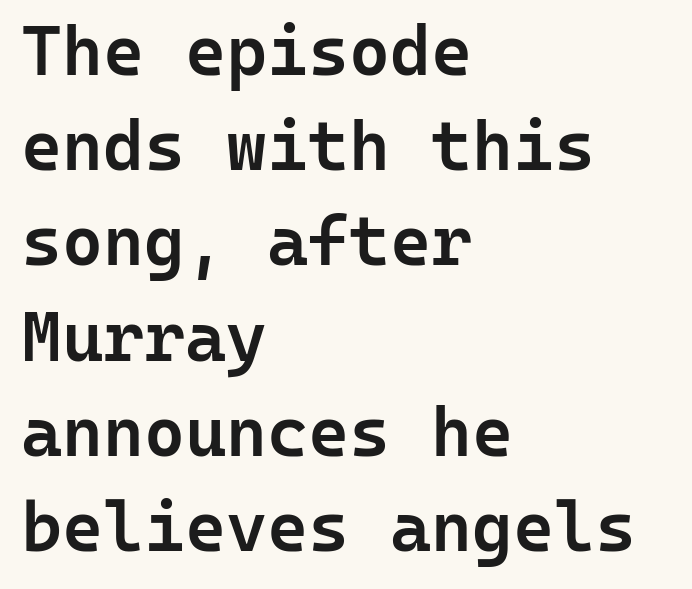
Q: Is the text bold? A: Semi-bold.
Q: Is the text italic (slanted)? A: No, it is upright.
Q: Is the typeface a serif or a sans-serif typeface? A: Sans-serif.
Q: Is the text underlined? A: No.
Q: How is the paragraph aligned? A: Left-aligned.
Q: Is the spacing between letters normal or unusually wide? A: Normal.
Q: Is the spacing between lines tight, normal or loose? A: Normal.
Q: Width (condensed, normal, or wide)? A: Normal.
Q: Stroke contrast? A: Low.
Q: x-height? A: Medium.
Q: Monospaced? A: Yes.
